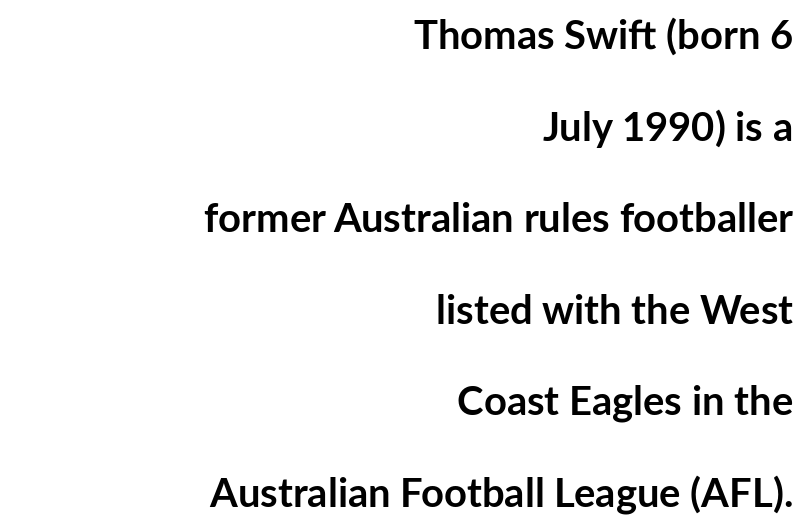
Q: Is the text bold? A: Yes.
Q: Is the text italic (slanted)? A: No, it is upright.
Q: Is the typeface a serif or a sans-serif typeface? A: Sans-serif.
Q: Is the text underlined? A: No.
Q: How is the paragraph aligned? A: Right-aligned.
Q: Is the spacing between letters normal or unusually wide? A: Normal.
Q: Is the spacing between lines tight, normal or loose? A: Loose.
Q: Width (condensed, normal, or wide)? A: Normal.
Q: Stroke contrast? A: Low.
Q: x-height? A: Medium.
Q: Monospaced? A: No.
